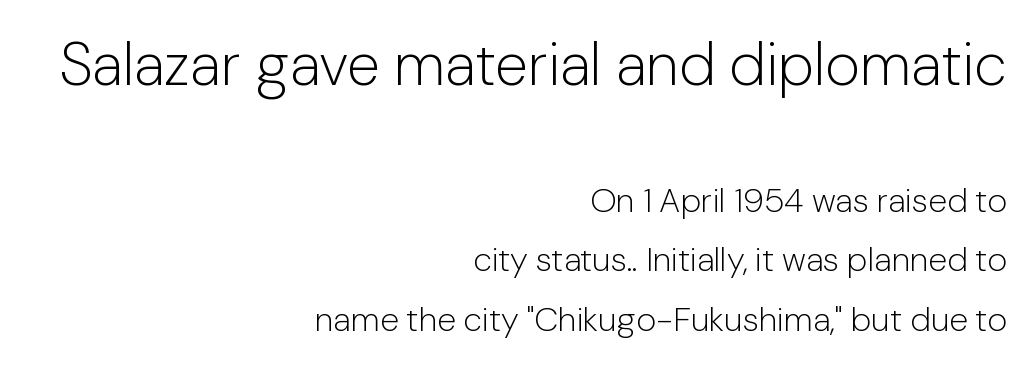
The image shows 60 px light sans-serif type, upright; set right-aligned, line spacing 1.75x, normal letter spacing, not underlined; the first (top) block is 1.76x larger; low stroke contrast and a medium x-height.
